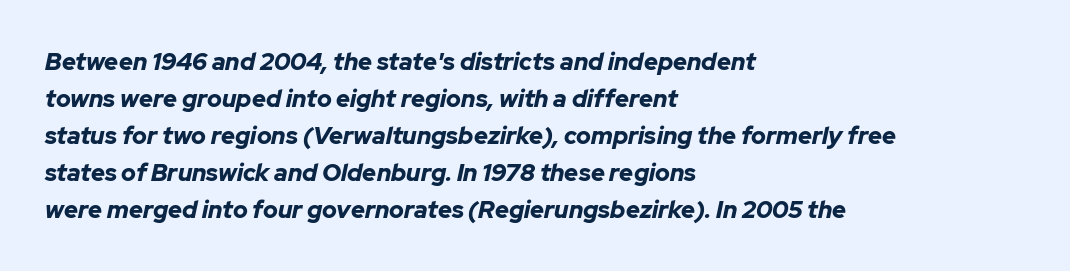
The image shows 24 px bold type, italic (leaning right); set left-aligned, normal line spacing (1.54x), normal letter spacing, not underlined.
